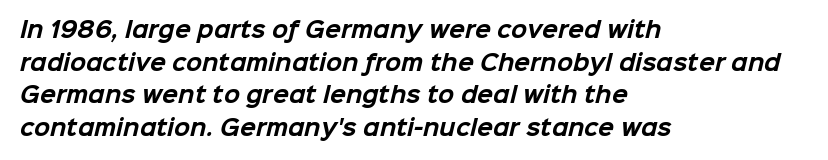
Q: Is the text bold? A: Yes.
Q: Is the text underlined? A: No.
Q: How is the paragraph aligned? A: Left-aligned.
Q: Is the spacing between letters normal or unusually wide? A: Normal.
Q: Is the spacing between lines tight, normal or loose? A: Normal.
